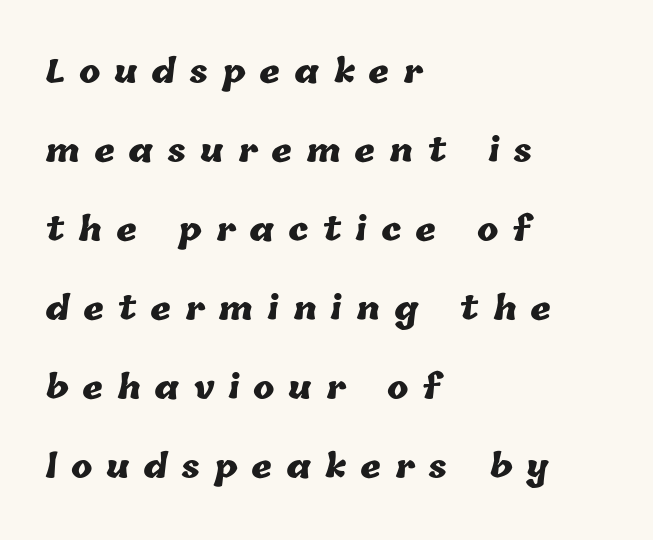
The image shows 32 px heavy type; set left-aligned, loose line spacing (2.47x), unusually wide letter spacing (+0.43 em), not underlined; low stroke contrast and a medium x-height.
